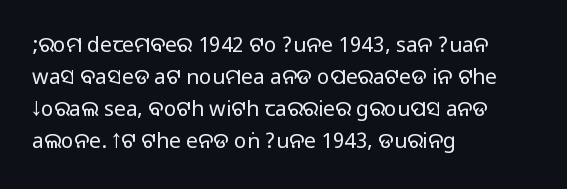
{"italic": "no", "underline": "no", "align": "left", "line_spacing": "normal", "line_spacing_ratio": 1.52, "letter_spacing": "normal", "letter_spacing_em": 0.0, "glyph_px": 21}
